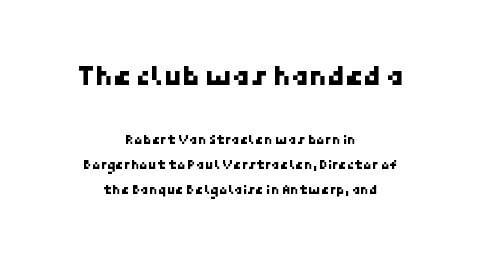
{"serif": "no", "width": "normal", "stroke_contrast": "low", "x_height": "medium", "underline": "no", "align": "center", "line_spacing_ratio": 1.79, "letter_spacing": "normal", "letter_spacing_em": 0.0, "larger_block": "first", "size_ratio": 2.07, "glyph_px": 29}
